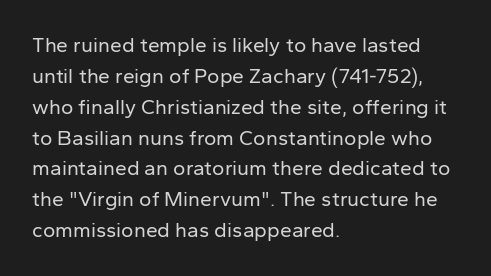
Q: Is the text bold? A: No.
Q: Is the text italic (slanted)? A: No, it is upright.
Q: Is the text underlined? A: No.
Q: How is the paragraph aligned? A: Left-aligned.
Q: Is the spacing between letters normal or unusually wide? A: Normal.
Q: Is the spacing between lines tight, normal or loose? A: Normal.
